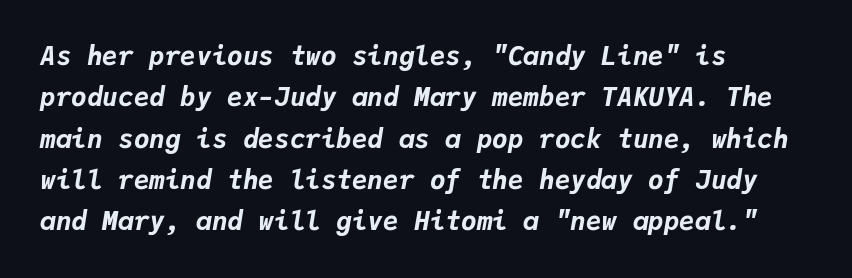
The image shows 26 px bold type, italic (leaning right); set left-aligned, normal line spacing (1.59x), normal letter spacing, not underlined.
